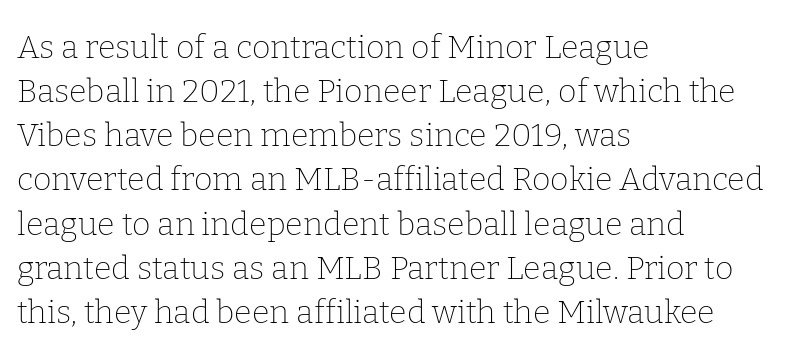
Q: Is the text bold? A: No.
Q: Is the text italic (slanted)? A: No, it is upright.
Q: Is the typeface a serif or a sans-serif typeface? A: Serif.
Q: Is the text underlined? A: No.
Q: How is the paragraph aligned? A: Left-aligned.
Q: Is the spacing between letters normal or unusually wide? A: Normal.
Q: Is the spacing between lines tight, normal or loose? A: Normal.
Q: Width (condensed, normal, or wide)? A: Normal.
Q: Stroke contrast? A: Low.
Q: x-height? A: Medium.
Q: Monospaced? A: No.
